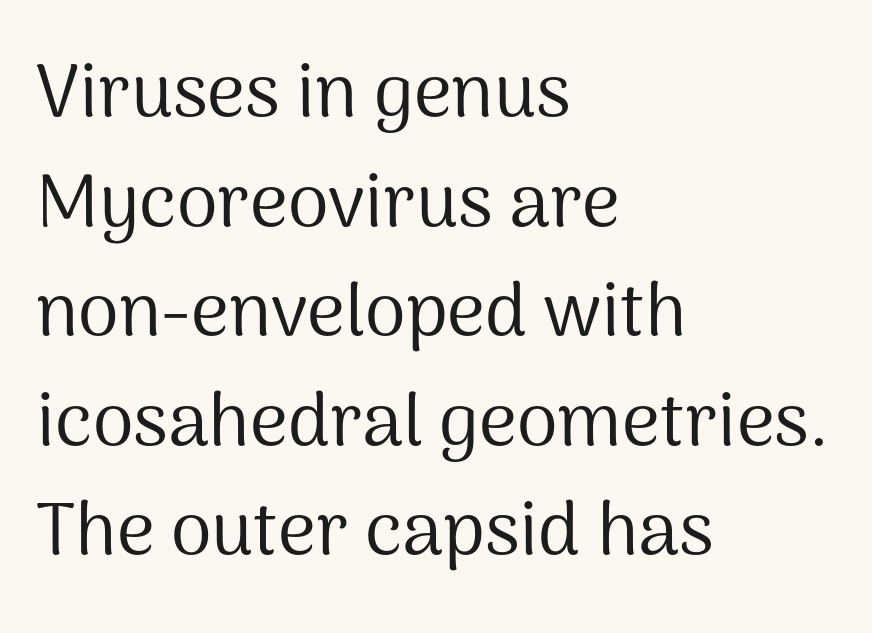
Q: Is the text bold? A: No.
Q: Is the text italic (slanted)? A: No, it is upright.
Q: Is the typeface a serif or a sans-serif typeface? A: Sans-serif.
Q: Is the text underlined? A: No.
Q: How is the paragraph aligned? A: Left-aligned.
Q: Is the spacing between letters normal or unusually wide? A: Normal.
Q: Is the spacing between lines tight, normal or loose? A: Normal.
Q: Width (condensed, normal, or wide)? A: Normal.
Q: Stroke contrast? A: Medium.
Q: x-height? A: Medium.
Q: Monospaced? A: No.
